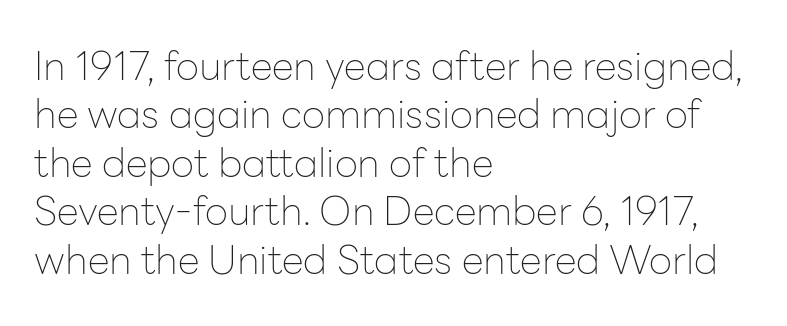
Q: Is the text bold? A: No.
Q: Is the text italic (slanted)? A: No, it is upright.
Q: Is the typeface a serif or a sans-serif typeface? A: Sans-serif.
Q: Is the text underlined? A: No.
Q: How is the paragraph aligned? A: Left-aligned.
Q: Is the spacing between letters normal or unusually wide? A: Normal.
Q: Width (condensed, normal, or wide)? A: Normal.
Q: Stroke contrast? A: Low.
Q: x-height? A: Medium.
Q: Monospaced? A: No.
